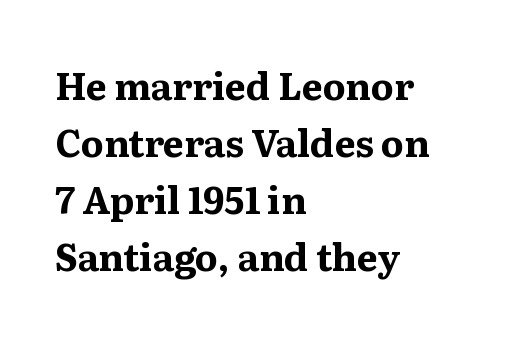
The image shows 37 px bold serif type, upright; set left-aligned, normal line spacing (1.54x), normal letter spacing, not underlined; medium stroke contrast and a medium x-height.
